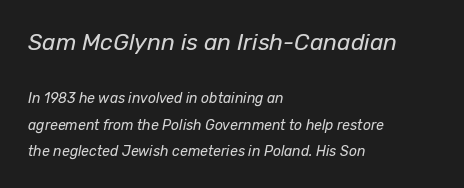
The image shows 23 px text type, italic (leaning right); set left-aligned, line spacing 1.87x, normal letter spacing, not underlined; the first (top) block is 1.64x larger.
